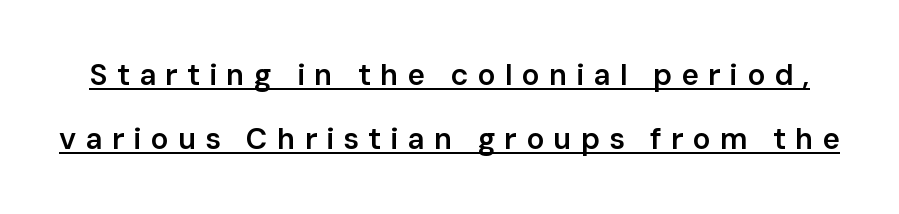
{"serif": "no", "italic": "no", "bold": "semi", "weight": "semibold", "width": "normal", "stroke_contrast": "low", "x_height": "medium", "monospaced": "no", "underline": "yes", "line_spacing": "loose", "line_spacing_ratio": 2.12, "letter_spacing": "wide", "letter_spacing_em": 0.3, "glyph_px": 30}
